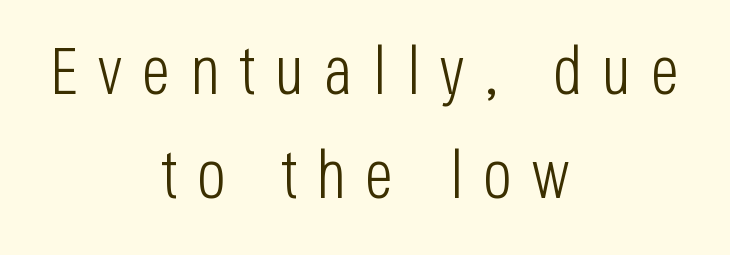
The image shows 68 px light, condensed sans-serif type, upright; set centered, normal line spacing (1.53x), unusually wide letter spacing (+0.29 em), not underlined; low stroke contrast and a large x-height.
